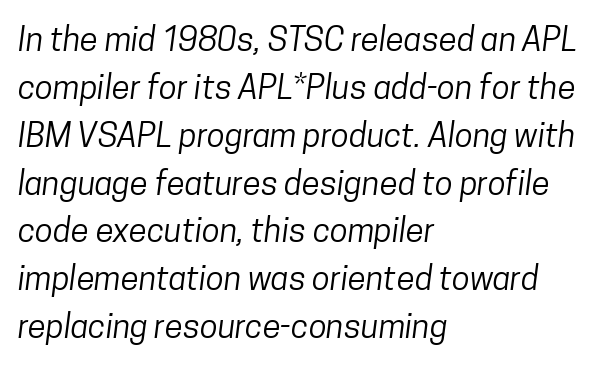
{"serif": "no", "bold": "no", "weight": "regular", "width": "condensed", "stroke_contrast": "low", "x_height": "medium", "monospaced": "no", "underline": "no", "align": "left", "line_spacing": "normal", "line_spacing_ratio": 1.45, "letter_spacing": "normal", "letter_spacing_em": 0.0, "glyph_px": 33}
